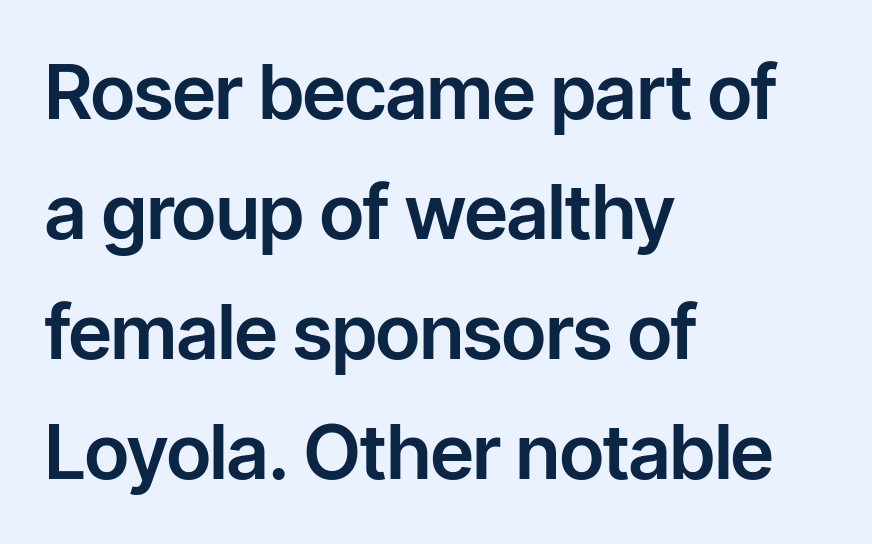
Q: Is the text italic (slanted)? A: No, it is upright.
Q: Is the typeface a serif or a sans-serif typeface? A: Sans-serif.
Q: Is the text underlined? A: No.
Q: How is the paragraph aligned? A: Left-aligned.
Q: Is the spacing between letters normal or unusually wide? A: Normal.
Q: Is the spacing between lines tight, normal or loose? A: Normal.
Q: Width (condensed, normal, or wide)? A: Normal.
Q: Stroke contrast? A: Low.
Q: x-height? A: Medium.
Q: Monospaced? A: No.
